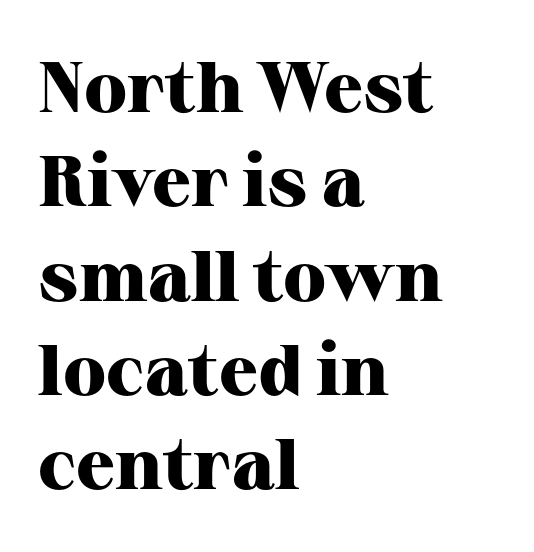
The image shows 72 px heavy serif type, upright; set left-aligned, normal line spacing (1.31x), normal letter spacing, not underlined; high stroke contrast and a medium x-height.
